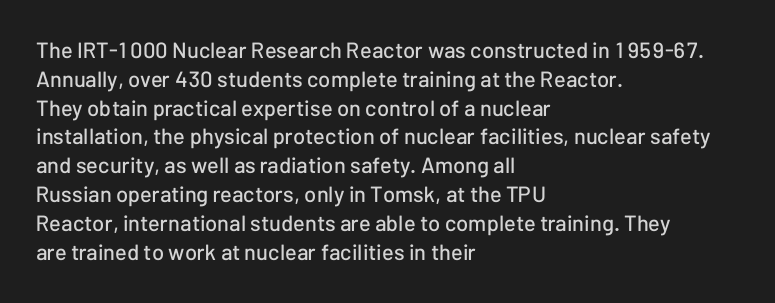
Q: Is the text italic (slanted)? A: No, it is upright.
Q: Is the text underlined? A: No.
Q: How is the paragraph aligned? A: Left-aligned.
Q: Is the spacing between letters normal or unusually wide? A: Normal.
Q: Is the spacing between lines tight, normal or loose? A: Normal.
